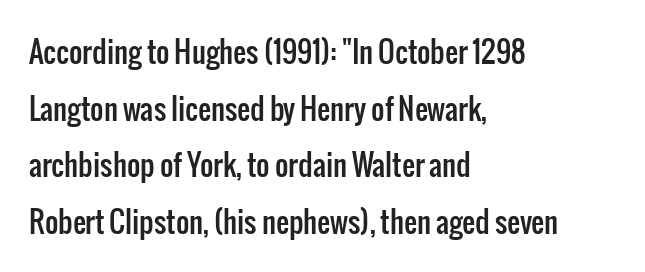
{"serif": "no", "italic": "no", "width": "condensed", "stroke_contrast": "low", "x_height": "medium", "monospaced": "no", "underline": "no", "align": "left", "line_spacing": "loose", "line_spacing_ratio": 1.95, "letter_spacing": "normal", "letter_spacing_em": 0.0, "glyph_px": 29}
